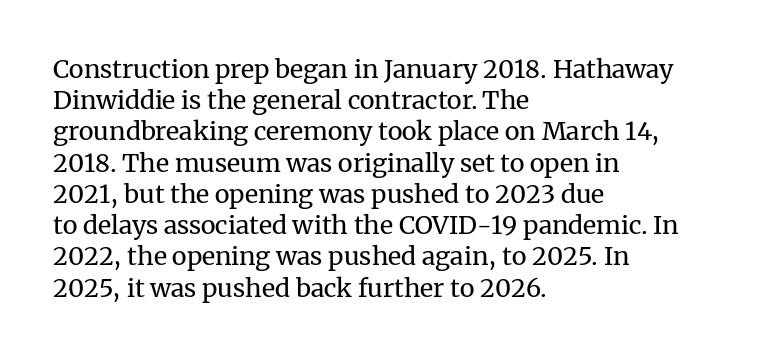
The image shows 25 px text type, upright; set left-aligned, normal line spacing (1.25x), normal letter spacing, not underlined.
